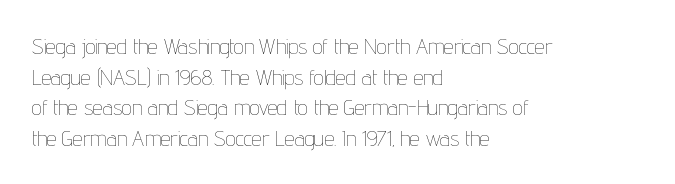
The image shows 22 px text type, upright; set left-aligned, normal line spacing (1.39x), normal letter spacing, not underlined.
